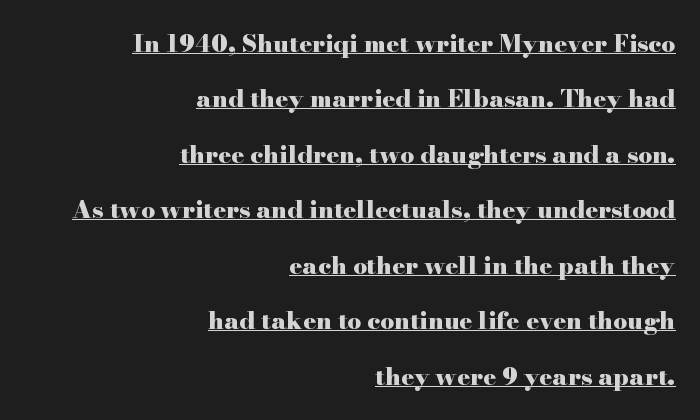
The image shows 24 px bold type, upright; set right-aligned, loose line spacing (2.31x), normal letter spacing, underlined.
